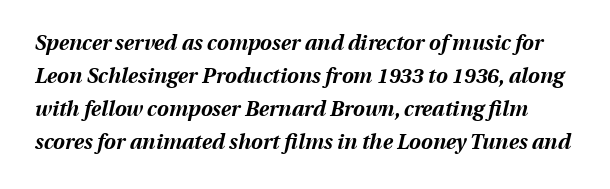
Honestly, the row spacing looks completely unremarkable. Compared with typical body copy, the letter spacing here is the same. Clear beneath every line of the passage. The rendering applies a slant to the glyphs.
